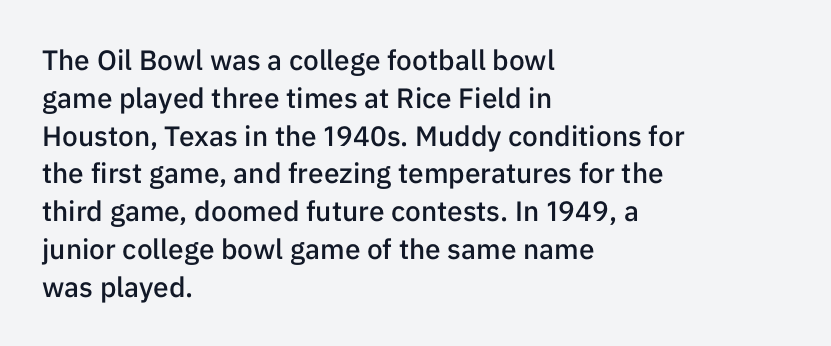
{"serif": "no", "italic": "no", "bold": "semi", "weight": "semibold", "width": "normal", "stroke_contrast": "low", "x_height": "medium", "monospaced": "no", "underline": "no", "align": "left", "line_spacing": "normal", "line_spacing_ratio": 1.35, "letter_spacing": "normal", "letter_spacing_em": 0.0, "glyph_px": 28}
